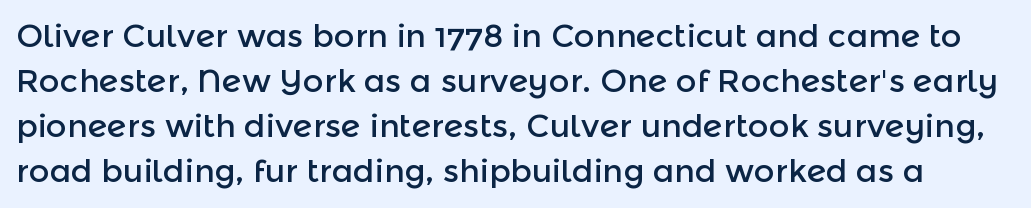
{"serif": "no", "italic": "no", "width": "normal", "x_height": "medium", "monospaced": "no", "underline": "no", "line_spacing": "normal", "line_spacing_ratio": 1.41, "letter_spacing": "normal", "letter_spacing_em": 0.0, "glyph_px": 32}
